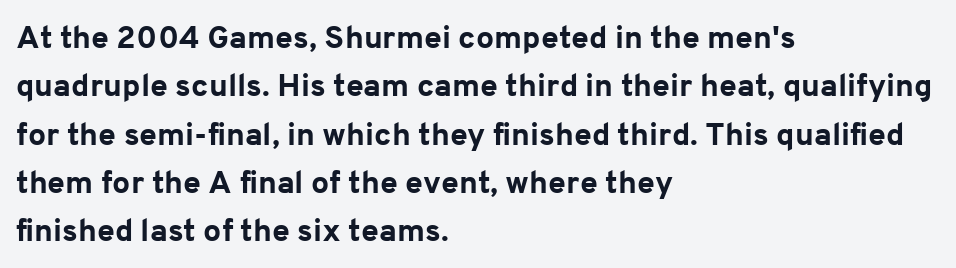
The image shows 32 px bold sans-serif type, upright; set left-aligned, normal line spacing (1.51x), normal letter spacing, not underlined; low stroke contrast and a medium x-height.
